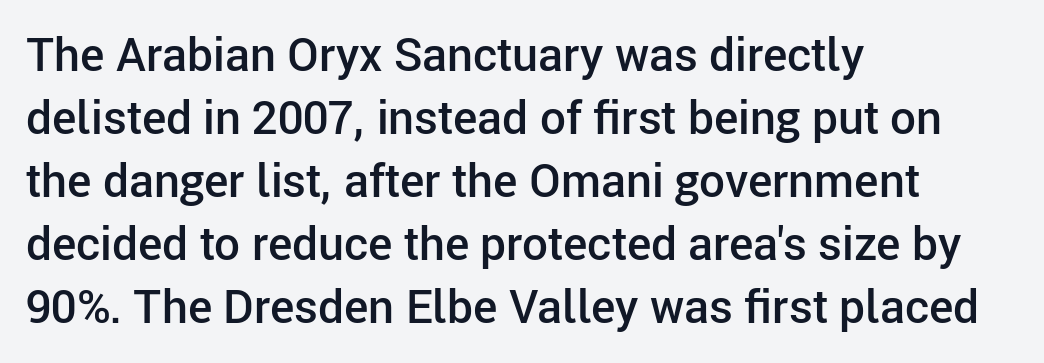
{"serif": "no", "italic": "no", "bold": "semi", "weight": "semibold", "width": "normal", "stroke_contrast": "low", "x_height": "medium", "monospaced": "no", "underline": "no", "align": "left", "line_spacing": "normal", "line_spacing_ratio": 1.37, "letter_spacing": "normal", "letter_spacing_em": 0.0, "glyph_px": 46}
